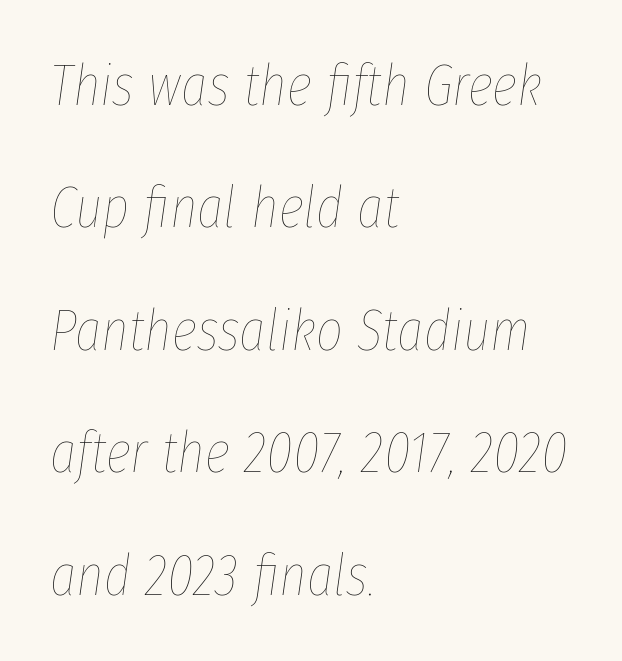
Q: Is the text bold? A: No.
Q: Is the text italic (slanted)? A: Yes, it leans right by about 8 degrees.
Q: Is the text underlined? A: No.
Q: How is the paragraph aligned? A: Left-aligned.
Q: Is the spacing between letters normal or unusually wide? A: Normal.
Q: Is the spacing between lines tight, normal or loose? A: Loose.
Q: Width (condensed, normal, or wide)? A: Condensed.
Q: Stroke contrast? A: Low.
Q: x-height? A: Medium.
Q: Monospaced? A: No.
